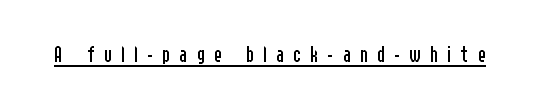
{"italic": "no", "bold": "no", "underline": "yes", "letter_spacing": "wide", "letter_spacing_em": 0.38, "glyph_px": 24}
